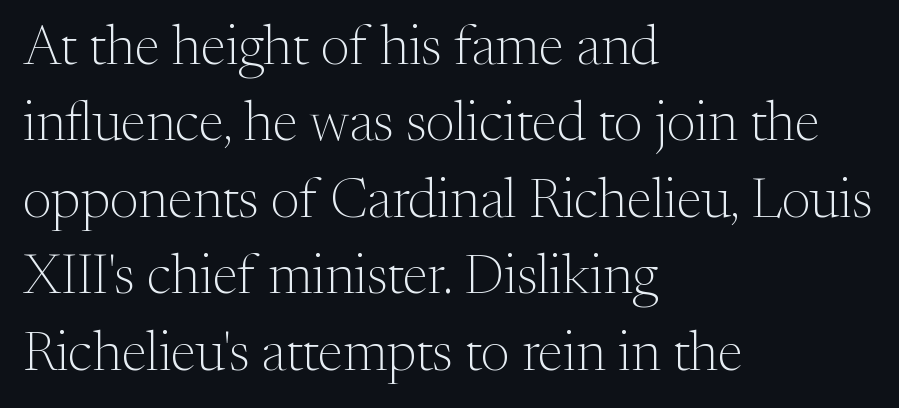
Unbolded letterforms with no extra heft. Whoever set this chose a conventional vertical rhythm. Clear beneath every line of the passage. Words appear dense and cohesive because spacing is normal. The face used here is proportionally spaced, like ordinary book or web type. Classification — serif.
